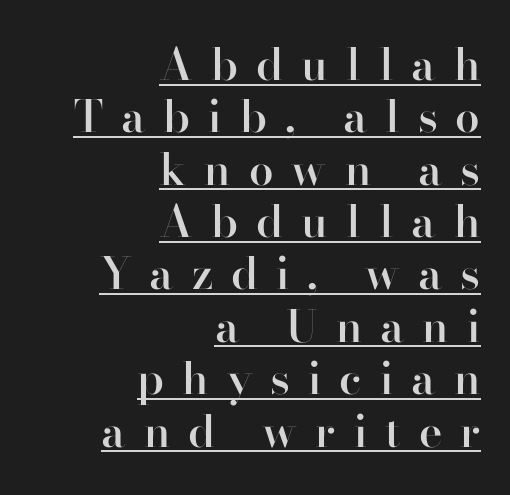
Spacing verdict: proportional, widths tailored to each character. The rendering shows small feet on the letterforms — a serif design. Firm but not heavy-handed strokes: this text is semibold. The font's upright variant was chosen for this text.
